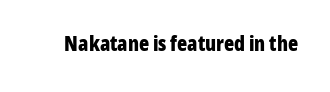
{"italic": "no", "bold": "yes", "underline": "no", "letter_spacing": "normal", "letter_spacing_em": 0.0, "glyph_px": 21}
